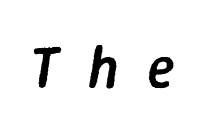
Q: Is the text bold? A: Semi-bold.
Q: Is the text italic (slanted)? A: Yes, it leans right by about 9 degrees.
Q: Is the text underlined? A: No.
Q: Is the spacing between letters normal or unusually wide? A: Unusually wide.
Q: Width (condensed, normal, or wide)? A: Normal.
Q: Stroke contrast? A: Low.
Q: x-height? A: Medium.
Q: Monospaced? A: No.
